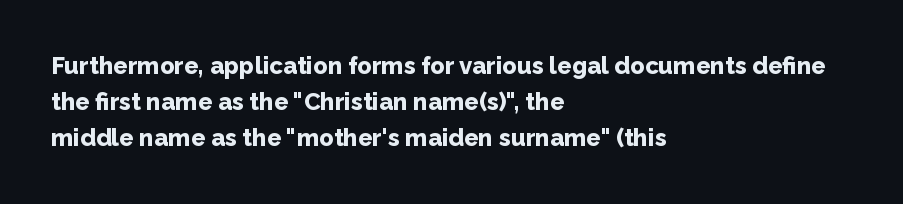
The image shows 24 px bold type, upright; set left-aligned, normal line spacing (1.51x), normal letter spacing, not underlined.
